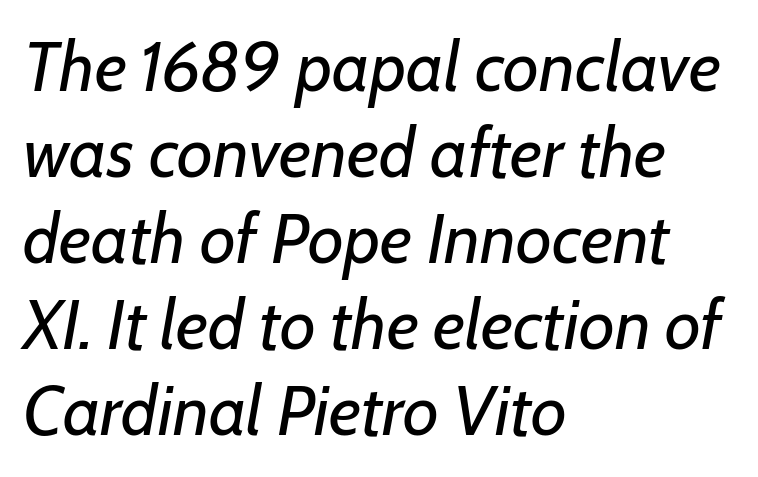
The image shows 70 px regular-weight type, italic (leaning right); set left-aligned, line spacing 1.23x, normal letter spacing, not underlined; low stroke contrast and a medium x-height.
